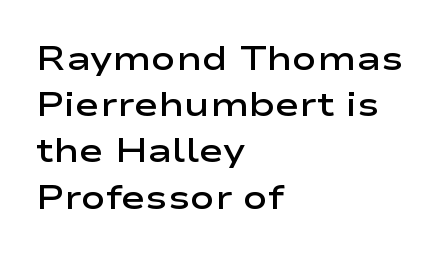
Do the characters align in a grid? No, the font is proportional. Baseline-to-baseline distance is the conventional proportion of letter height. How are the letters spaced? Ordinarily, with no added tracking. A clean baseline with only descenders dipping below it. If you drew a ruler down the left edge, every line would touch it. This sample uses a sans-serif face.
